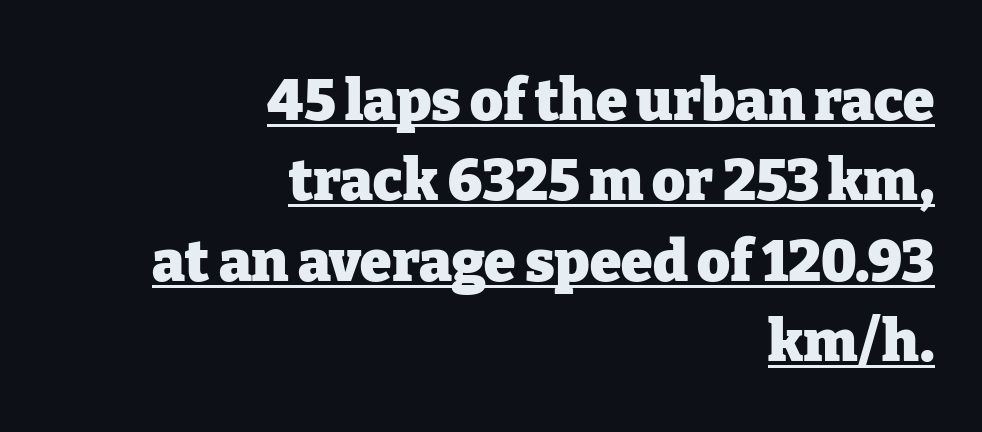
The image shows 57 px heavy serif type, upright; set right-aligned, normal line spacing (1.41x), normal letter spacing, underlined; low stroke contrast and a medium x-height.
